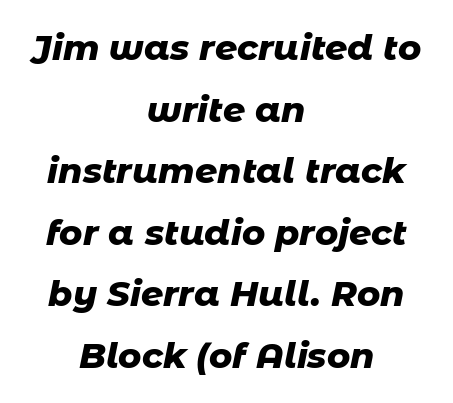
{"italic": "yes", "lean": "right", "slant_degrees": 11, "bold": "yes", "weight": "heavy", "width": "normal", "stroke_contrast": "low", "x_height": "medium", "monospaced": "no", "underline": "no", "align": "center", "line_spacing_ratio": 1.76, "letter_spacing": "normal", "letter_spacing_em": 0.0, "glyph_px": 35}
